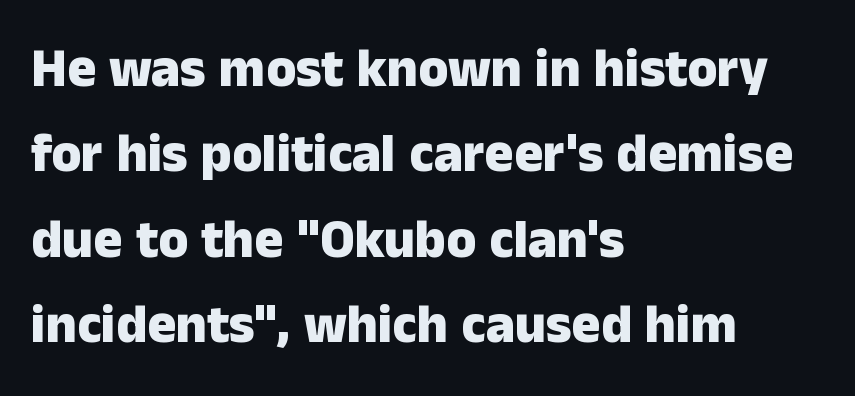
Q: Is the text bold? A: Yes.
Q: Is the text italic (slanted)? A: No, it is upright.
Q: Is the typeface a serif or a sans-serif typeface? A: Sans-serif.
Q: Is the text underlined? A: No.
Q: How is the paragraph aligned? A: Left-aligned.
Q: Is the spacing between letters normal or unusually wide? A: Normal.
Q: Is the spacing between lines tight, normal or loose? A: Normal.
Q: Width (condensed, normal, or wide)? A: Normal.
Q: Stroke contrast? A: Low.
Q: x-height? A: Medium.
Q: Monospaced? A: No.
